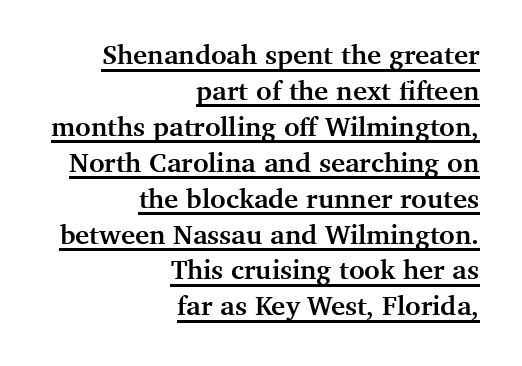
Q: Is the text bold? A: Yes.
Q: Is the text italic (slanted)? A: No, it is upright.
Q: Is the text underlined? A: Yes.
Q: How is the paragraph aligned? A: Right-aligned.
Q: Is the spacing between letters normal or unusually wide? A: Normal.
Q: Is the spacing between lines tight, normal or loose? A: Normal.
